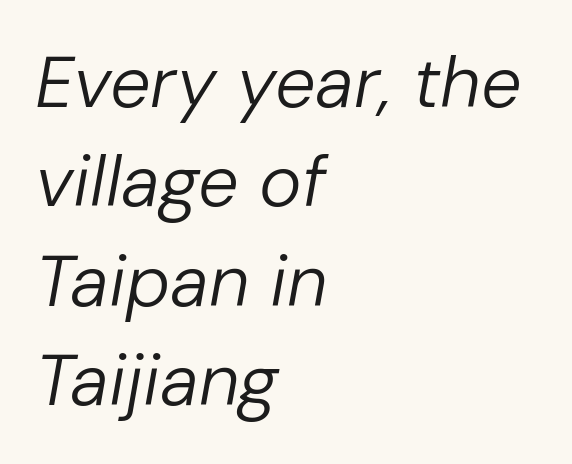
{"italic": "yes", "lean": "right", "slant_degrees": 10, "bold": "no", "weight": "regular", "width": "normal", "stroke_contrast": "low", "x_height": "medium", "monospaced": "no", "underline": "no", "align": "left", "line_spacing": "normal", "line_spacing_ratio": 1.38, "letter_spacing": "normal", "letter_spacing_em": 0.0, "glyph_px": 72}
